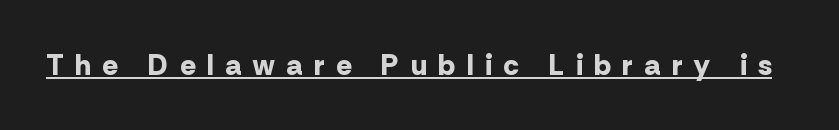
{"serif": "no", "italic": "no", "bold": "yes", "weight": "bold", "width": "normal", "stroke_contrast": "low", "x_height": "medium", "monospaced": "no", "underline": "yes", "letter_spacing": "wide", "letter_spacing_em": 0.41, "glyph_px": 29}
